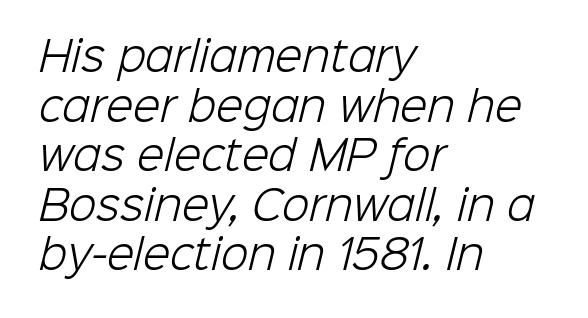
The image shows 40 px light sans-serif type; set left-aligned, line spacing 1.24x, normal letter spacing, not underlined; low stroke contrast and a medium x-height.
